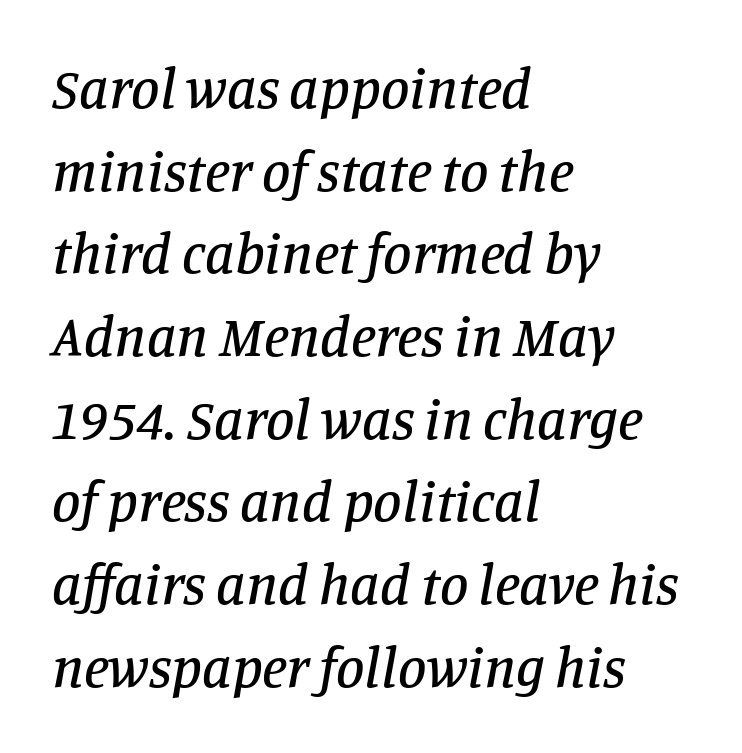
{"serif": "yes", "italic": "yes", "lean": "right", "slant_degrees": 11, "width": "normal", "stroke_contrast": "low", "x_height": "large", "monospaced": "no", "underline": "no", "align": "left", "line_spacing": "normal", "line_spacing_ratio": 1.45, "letter_spacing": "normal", "letter_spacing_em": 0.0, "glyph_px": 57}
